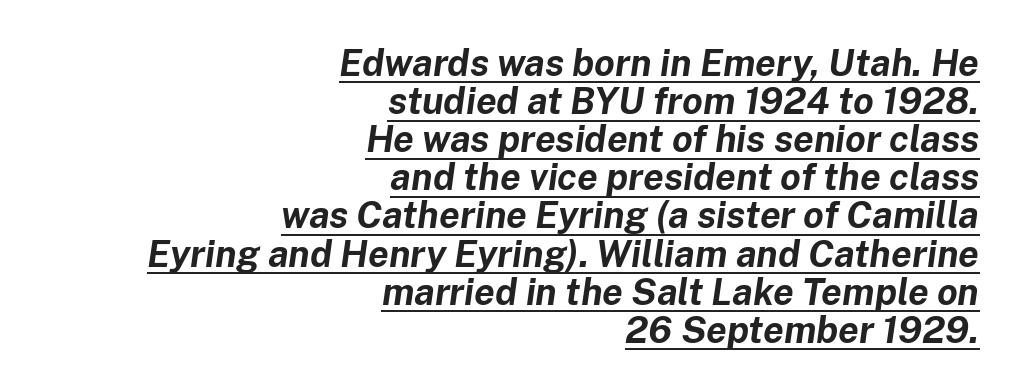
{"italic": "yes", "lean": "right", "slant_degrees": 8, "bold": "yes", "weight": "bold", "width": "normal", "stroke_contrast": "low", "x_height": "medium", "monospaced": "no", "underline": "yes", "align": "right", "line_spacing": "tight", "line_spacing_ratio": 1.03, "letter_spacing": "normal", "letter_spacing_em": 0.0, "glyph_px": 37}
